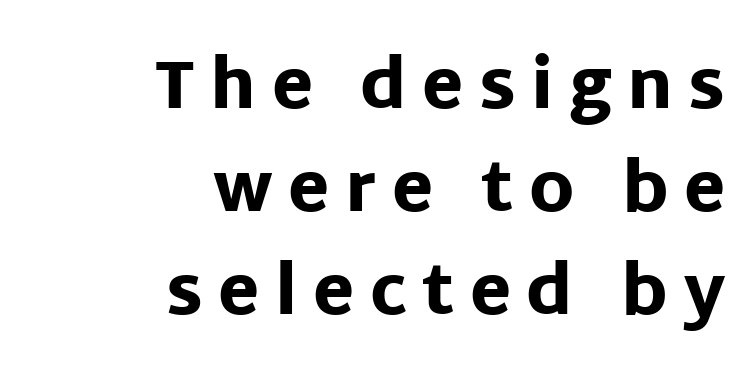
In terms of weight, the rendering is a true, heavy bold. Glyph-to-glyph distance is far greater than everyday printed text. Each new line begins a customary step beneath the previous one. Do the letters lean? They stand straight. This rendering employs a face without finishing strokes, i.e., a sans-serif. Here the designer chose a conventional face with non-uniform glyph widths.
